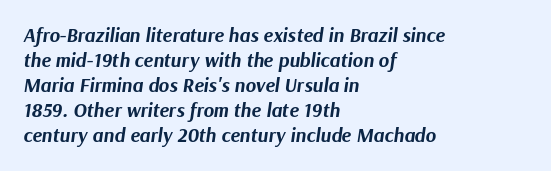
Q: Is the text bold? A: Yes.
Q: Is the text italic (slanted)? A: Yes, it leans right by about 9 degrees.
Q: Is the text underlined? A: No.
Q: How is the paragraph aligned? A: Left-aligned.
Q: Is the spacing between letters normal or unusually wide? A: Normal.
Q: Is the spacing between lines tight, normal or loose? A: Normal.
